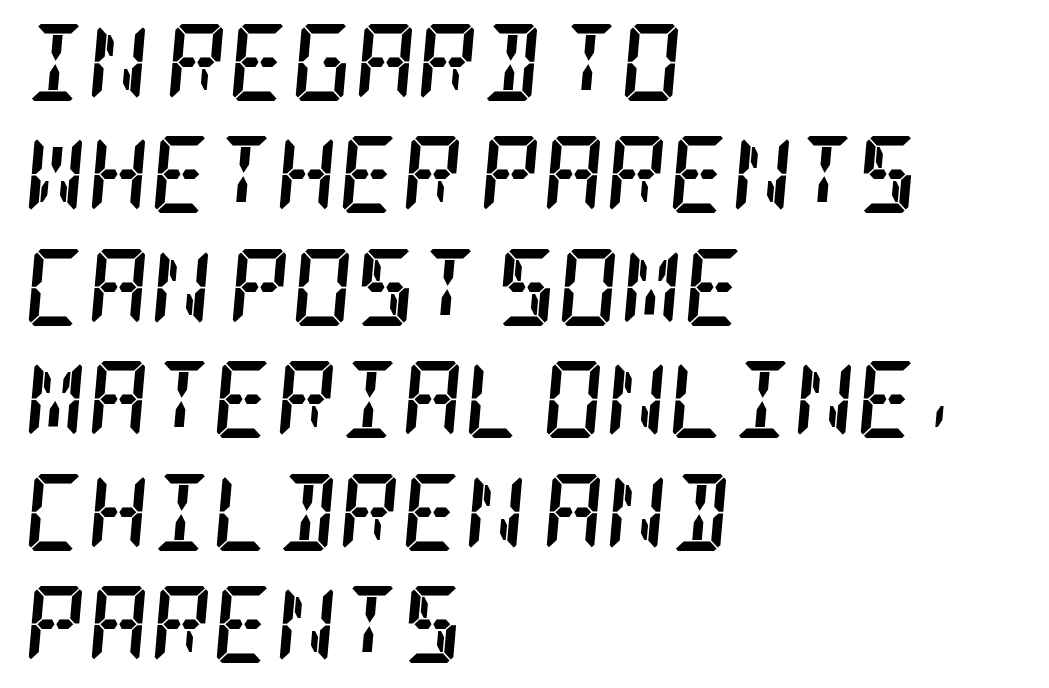
{"serif": "yes", "italic": "yes", "lean": "right", "slant_degrees": 5, "bold": "yes", "weight": "semibold", "width": "condensed", "stroke_contrast": "low", "x_height": "large", "underline": "no", "align": "left", "line_spacing": "normal", "line_spacing_ratio": 1.46, "letter_spacing": "normal", "letter_spacing_em": 0.0, "glyph_px": 77}
